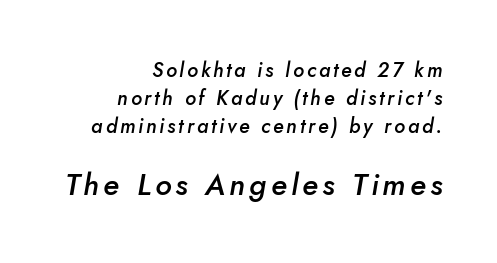
Summary of weight: moderately heavy, a semibold. Of the two passages, the one underneath uses the larger point size. The text carries the slant typical of an italic or oblique font. Honestly, there is no underline to notice here at all. All the whitespace from short lines collects on the left.
